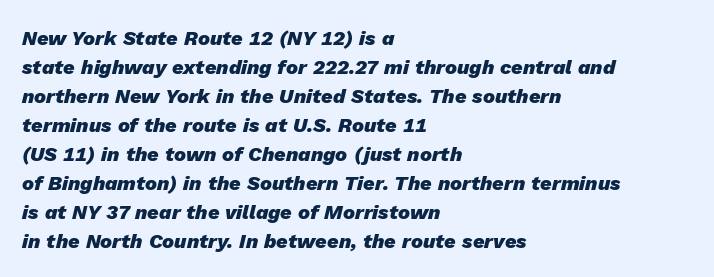
The image shows 20 px bold type, italic (leaning right); set left-aligned, normal line spacing (1.45x), normal letter spacing, not underlined.
